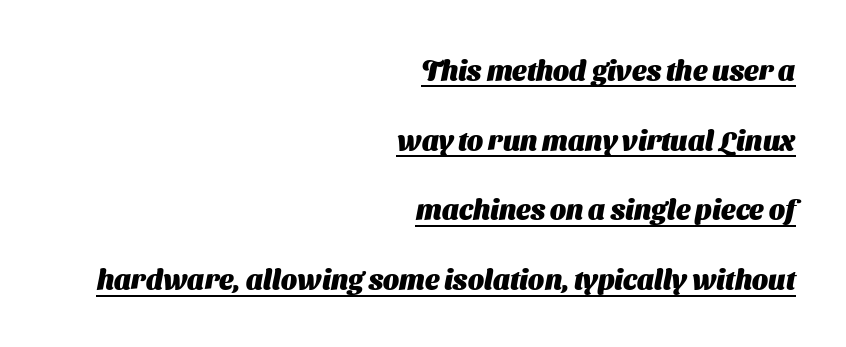
The image shows 28 px heavy sans-serif type; set right-aligned, loose line spacing (2.49x), normal letter spacing, underlined; medium stroke contrast and a medium x-height.
